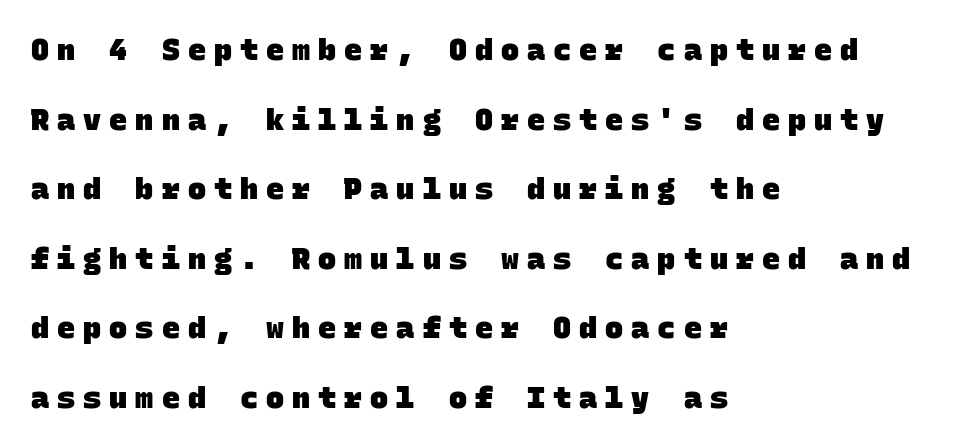
{"serif": "no", "bold": "yes", "weight": "heavy", "width": "normal", "stroke_contrast": "low", "x_height": "large", "monospaced": "yes", "underline": "no", "align": "left", "line_spacing": "loose", "line_spacing_ratio": 2.32, "letter_spacing": "wide", "letter_spacing_em": 0.27, "glyph_px": 30}
